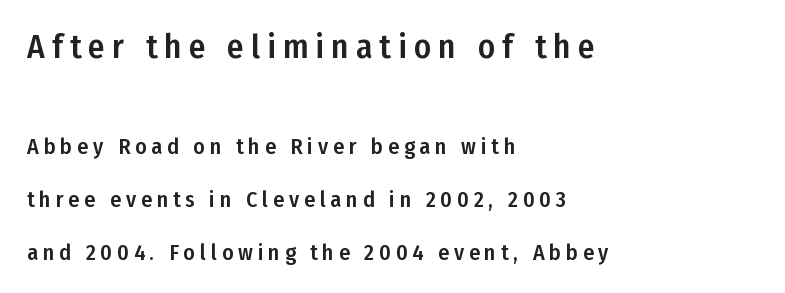
The image shows 33 px condensed sans-serif type, upright; set left-aligned, loose line spacing (2.41x), unusually wide letter spacing (+0.22 em), not underlined; the first (top) block is 1.5x larger; low stroke contrast and a medium x-height.
